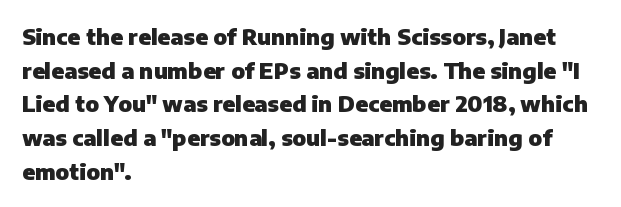
Q: Is the text bold? A: Yes.
Q: Is the text italic (slanted)? A: No, it is upright.
Q: Is the text underlined? A: No.
Q: How is the paragraph aligned? A: Left-aligned.
Q: Is the spacing between letters normal or unusually wide? A: Normal.
Q: Is the spacing between lines tight, normal or loose? A: Normal.
